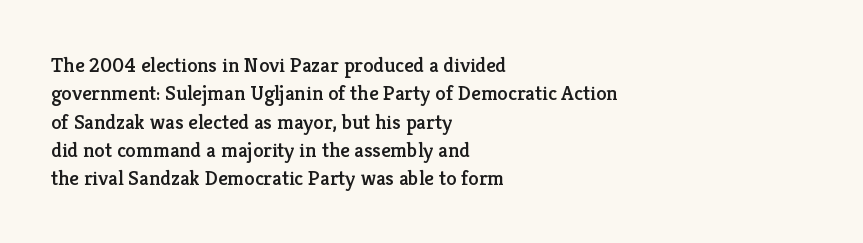
{"italic": "no", "underline": "no", "align": "left", "line_spacing": "normal", "line_spacing_ratio": 1.35, "letter_spacing": "normal", "letter_spacing_em": 0.0, "glyph_px": 21}
